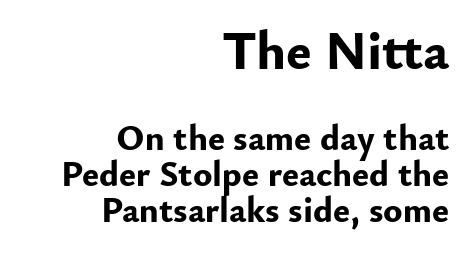
The image shows 54 px bold sans-serif type, upright; set right-aligned, tight line spacing (1.01x), normal letter spacing, not underlined; the first (top) block is 1.5x larger; low stroke contrast and a small x-height.
